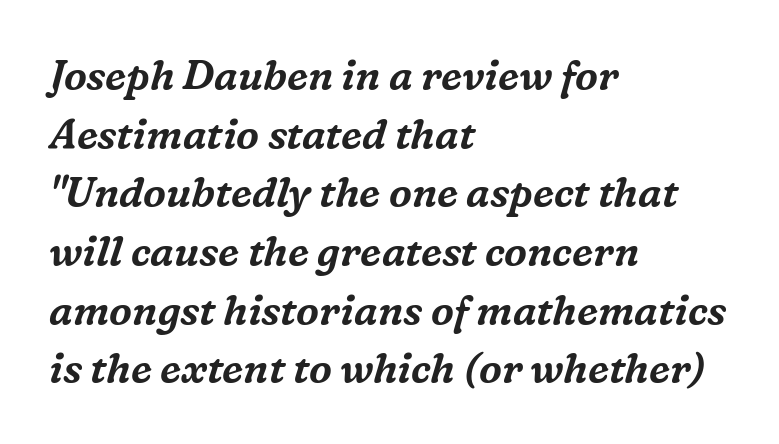
The image shows 41 px serif type, italic (leaning right); set left-aligned, normal line spacing (1.43x), normal letter spacing, not underlined; medium stroke contrast and a medium x-height.
